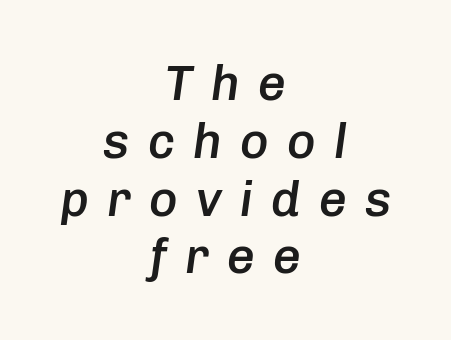
This rendering uses center alignment, leaving both contours irregular but symmetric. What stands out about the letter spacing? Its width — letters are far apart. Unmarked baselines from the first word to the last. The letters advance in unequal steps, a hallmark of proportional type. The letters are slanted; this is an italic face. Every letter is mildly thick-stroked: semibold rather than bold.
